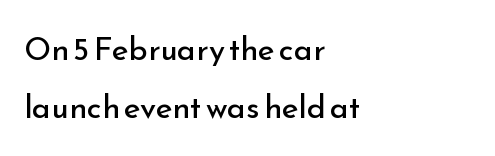
Q: Is the text bold? A: No.
Q: Is the text italic (slanted)? A: No, it is upright.
Q: Is the typeface a serif or a sans-serif typeface? A: Sans-serif.
Q: Is the text underlined? A: No.
Q: How is the paragraph aligned? A: Left-aligned.
Q: Is the spacing between letters normal or unusually wide? A: Normal.
Q: Width (condensed, normal, or wide)? A: Normal.
Q: Stroke contrast? A: Low.
Q: x-height? A: Small.
Q: Monospaced? A: No.
